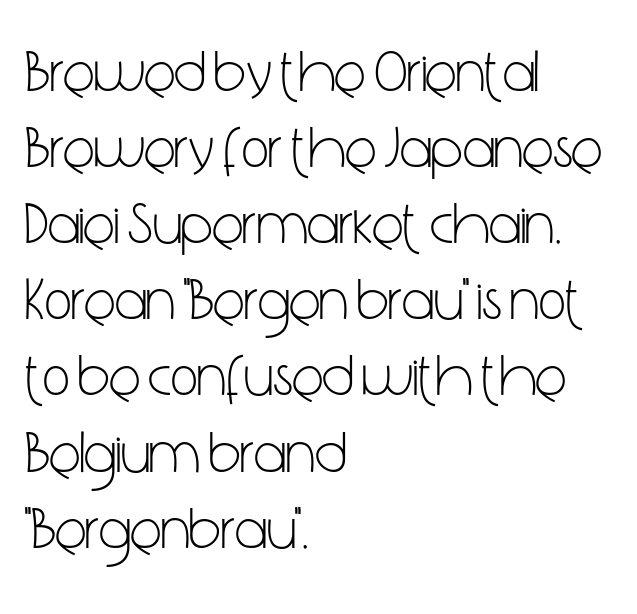
{"serif": "no", "italic": "no", "bold": "no", "weight": "light", "width": "condensed", "stroke_contrast": "low", "x_height": "medium", "monospaced": "no", "underline": "no", "align": "left", "line_spacing": "normal", "line_spacing_ratio": 1.29, "letter_spacing": "normal", "letter_spacing_em": 0.0, "glyph_px": 59}
